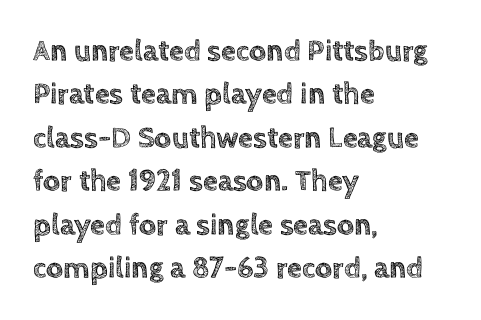
The passage shown is typed in a proportional face where columns would drift. The font's upright variant was chosen for this text. Any mark beneath the type? The region is blank. No extra tracking has been applied to these lines.
